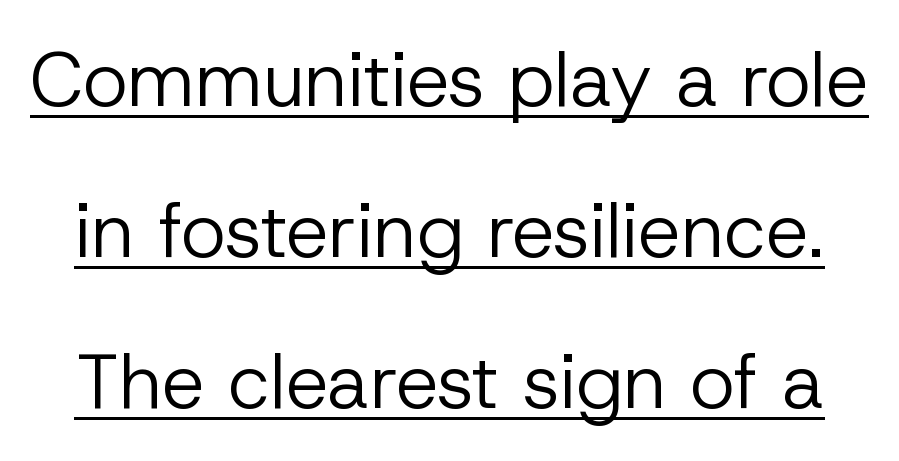
Character widths vary here, with narrow letters taking less room than wide ones. Font category for this specimen: sans-serif. Is the stroke heavy? The answer is a plain regular-or-lighter. Look at the tracking — it's just the regular setting, nothing added.
